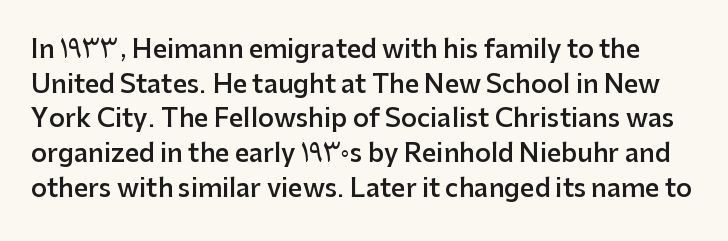
Characters follow at the spacing the type designer built in. The foot of each line stays bare and open. Vertical strokes here are truly vertical. A semibold gives these letters moderate extra thickness, short of bold.
